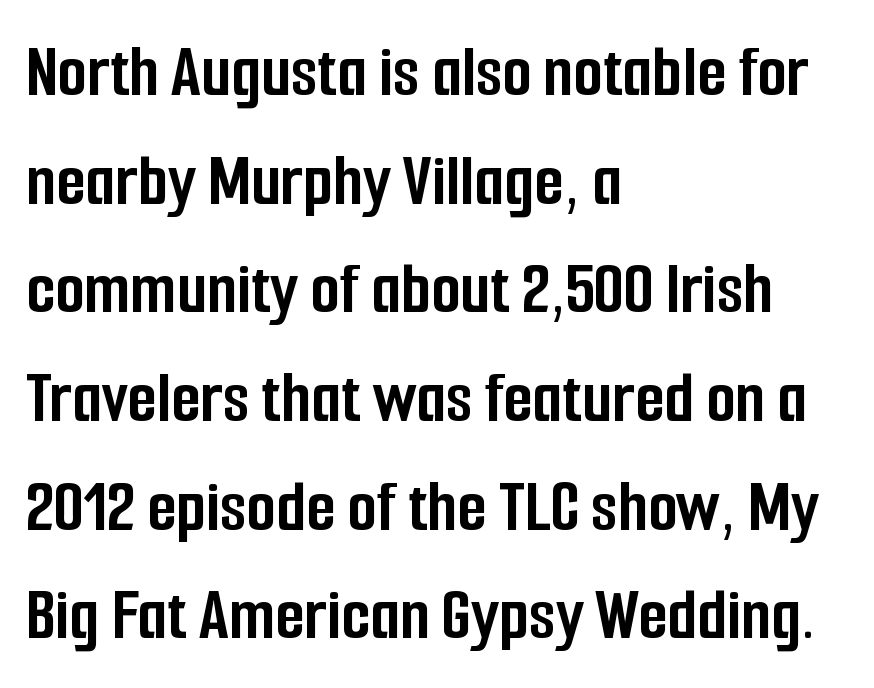
Varying glyph widths throughout — classic text-font behaviour. Observe the absence of serifs on each vertical stroke in this sample. The typography opts for an upright posture over an oblique one. These lines carry a lot of weight — the face is fully bold. Horizontal alignment here is leftward, the default for most running prose.
